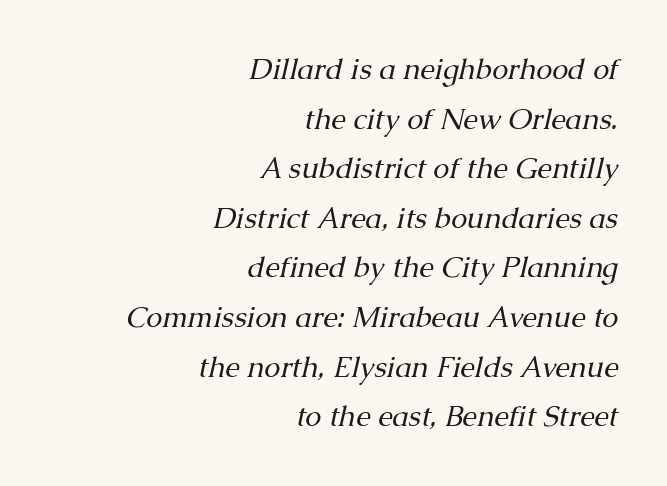
{"serif": "yes", "italic": "yes", "lean": "right", "slant_degrees": 13, "bold": "no", "weight": "regular", "width": "normal", "stroke_contrast": "medium", "x_height": "medium", "monospaced": "no", "underline": "no", "align": "right", "line_spacing_ratio": 1.71, "letter_spacing": "normal", "letter_spacing_em": 0.0, "glyph_px": 29}
